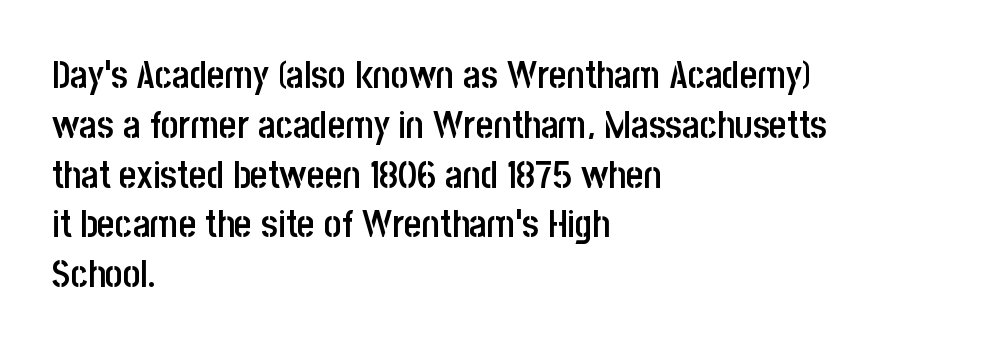
The image shows 38 px semibold, condensed sans-serif type, upright; set left-aligned, normal line spacing (1.31x), normal letter spacing, not underlined; low stroke contrast and a large x-height.
